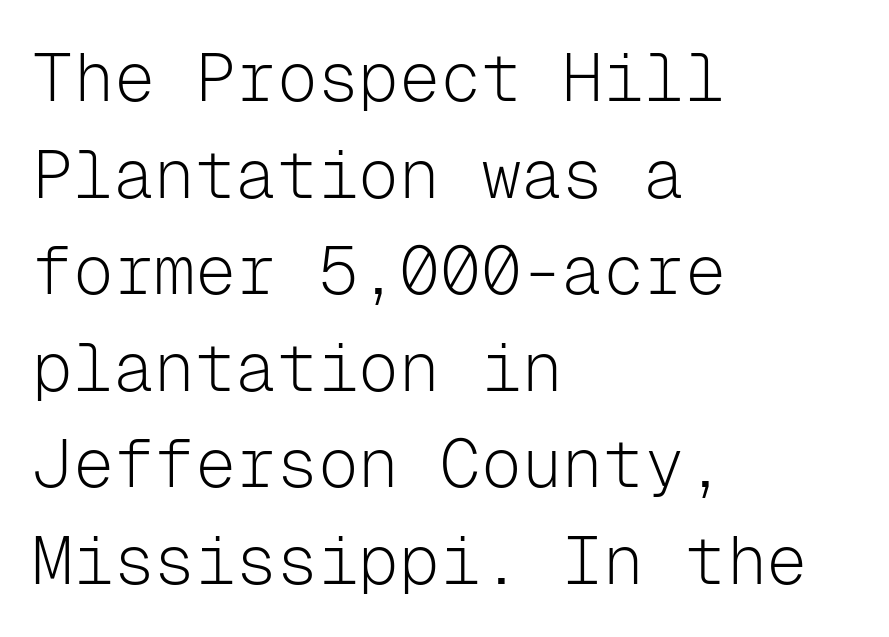
The image shows 68 px light sans-serif type, upright, monospaced; set left-aligned, normal line spacing (1.42x), normal letter spacing, not underlined; low stroke contrast and a medium x-height.
